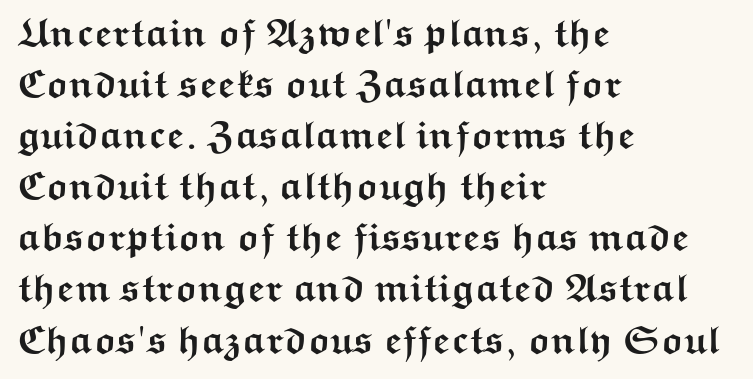
The image shows 39 px semibold, wide sans-serif type, upright; set left-aligned, normal line spacing (1.31x), normal letter spacing, not underlined; medium stroke contrast and a medium x-height.
